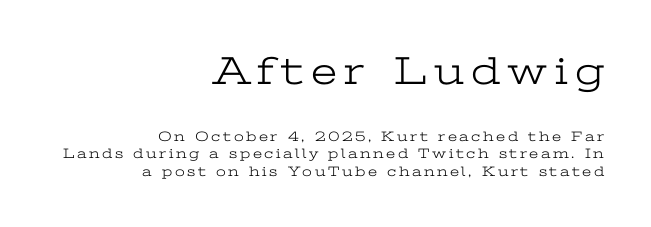
A flush-right, rag-left setting is used for this passage. Proportional: the letters do not fall into vertical columns. Style check: upright. Scale decreases going downward across the two blocks. Any mark beneath the type? The region is blank.
